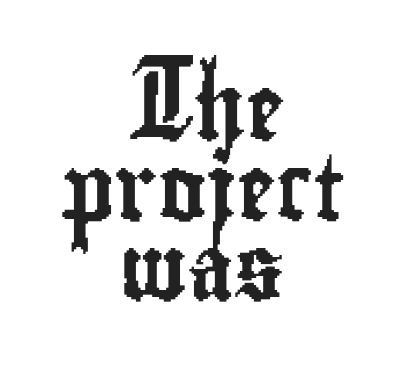
The image shows 65 px condensed sans-serif type, upright; set centered, line spacing 1.23x, normal letter spacing, not underlined; low stroke contrast and a small x-height.
